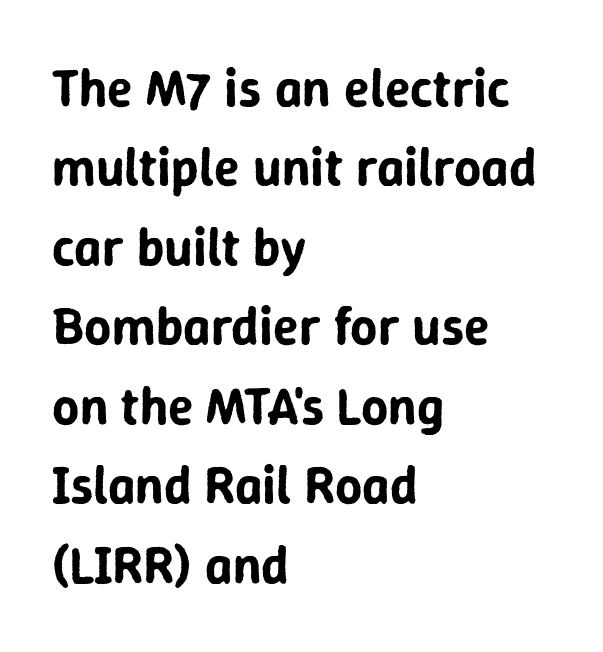
The letters stand straight up with perfectly vertical stems. Beneath every word, the page is bare. The ragged edge is on the right, which tells us the setting is flush left. The rendering uses a moderate line-height, typical for paragraphs. I'd call this a sans setting — the letters go barefoot. You could call the tracking neutral — neither tight nor loose.
